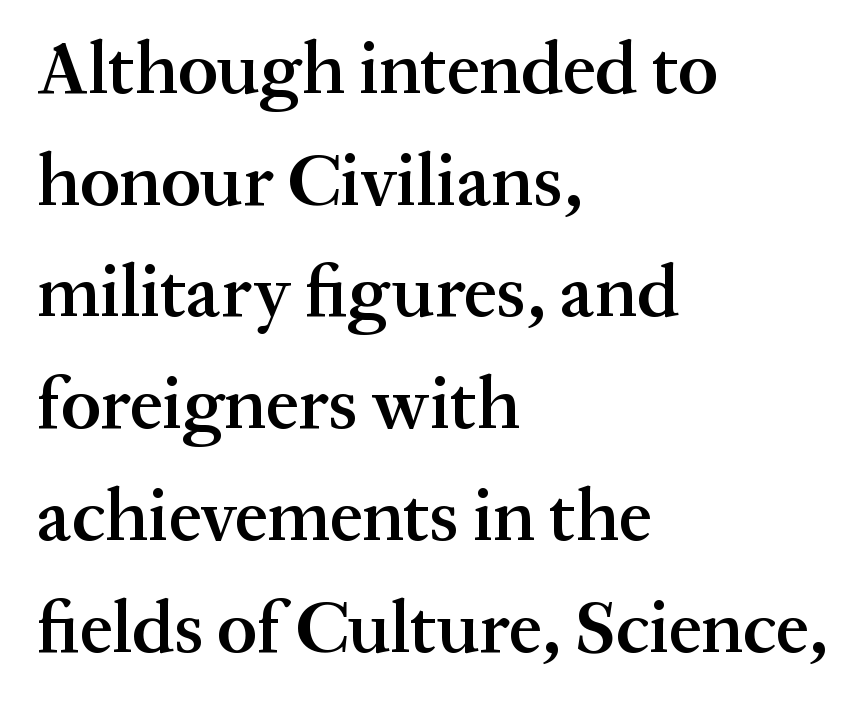
Q: Is the text bold? A: Semi-bold.
Q: Is the text italic (slanted)? A: No, it is upright.
Q: Is the typeface a serif or a sans-serif typeface? A: Serif.
Q: Is the text underlined? A: No.
Q: How is the paragraph aligned? A: Left-aligned.
Q: Is the spacing between letters normal or unusually wide? A: Normal.
Q: Is the spacing between lines tight, normal or loose? A: Normal.
Q: Width (condensed, normal, or wide)? A: Normal.
Q: Stroke contrast? A: Medium.
Q: x-height? A: Medium.
Q: Monospaced? A: No.
